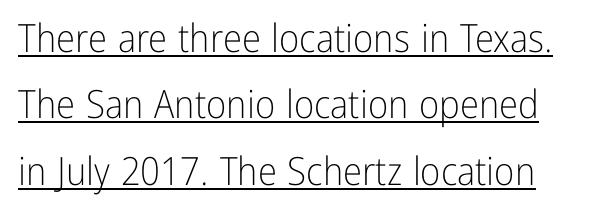
{"serif": "no", "italic": "no", "bold": "no", "weight": "light", "width": "condensed", "stroke_contrast": "low", "x_height": "medium", "monospaced": "no", "underline": "yes", "line_spacing": "normal", "line_spacing_ratio": 1.7, "letter_spacing": "normal", "letter_spacing_em": 0.0, "glyph_px": 39}
